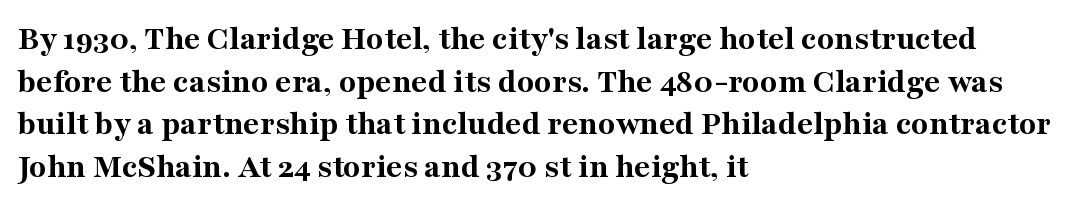
Varying glyph widths throughout — classic text-font behaviour. Type without underlining. Classification — serif. Spacing between characters is what you'd get straight out of the box. Horizontally, the lines are justified to the leading edge only. Weight check: bold — yes, fully.
